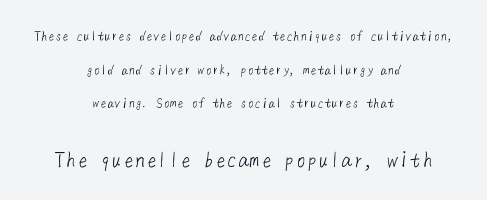
Q: Is the text bold? A: No.
Q: Is the text underlined? A: No.
Q: How is the paragraph aligned? A: Centered.
Q: Is the spacing between letters normal or unusually wide? A: Normal.
Q: Is the spacing between lines tight, normal or loose? A: Loose.
Q: Which block of text is set in a larger size, the first (top) or the second (bottom)? A: The second (bottom) one.
